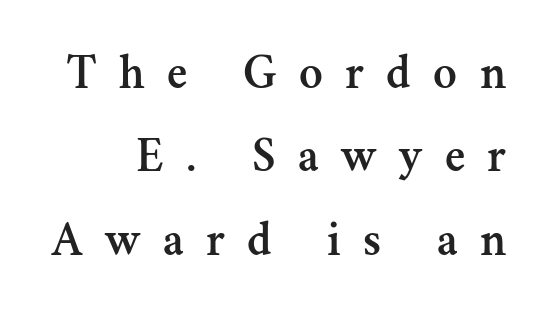
Q: Is the text italic (slanted)? A: No, it is upright.
Q: Is the typeface a serif or a sans-serif typeface? A: Serif.
Q: Is the text underlined? A: No.
Q: Is the spacing between letters normal or unusually wide? A: Unusually wide.
Q: Is the spacing between lines tight, normal or loose? A: Normal.
Q: Width (condensed, normal, or wide)? A: Normal.
Q: Stroke contrast? A: Medium.
Q: x-height? A: Small.
Q: Monospaced? A: No.
